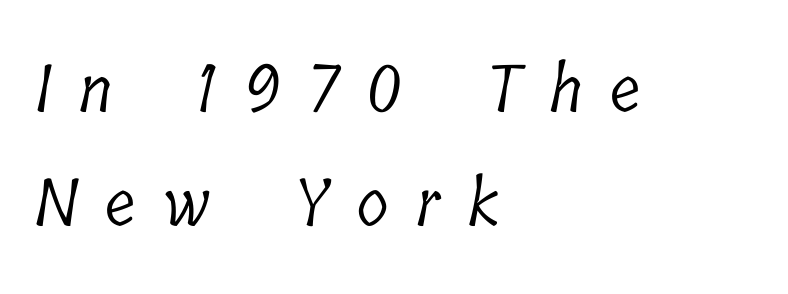
Q: Is the text bold? A: No.
Q: Is the typeface a serif or a sans-serif typeface? A: Serif.
Q: Is the text underlined? A: No.
Q: How is the paragraph aligned? A: Left-aligned.
Q: Is the spacing between letters normal or unusually wide? A: Unusually wide.
Q: Width (condensed, normal, or wide)? A: Condensed.
Q: Stroke contrast? A: Low.
Q: x-height? A: Medium.
Q: Monospaced? A: No.
